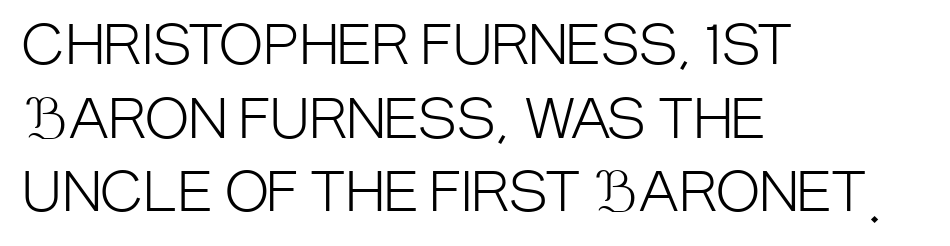
{"serif": "no", "italic": "no", "bold": "no", "weight": "light", "width": "condensed", "stroke_contrast": "low", "x_height": "large", "monospaced": "no", "underline": "no", "align": "left", "line_spacing": "normal", "line_spacing_ratio": 1.39, "letter_spacing": "normal", "letter_spacing_em": 0.0, "glyph_px": 53}
